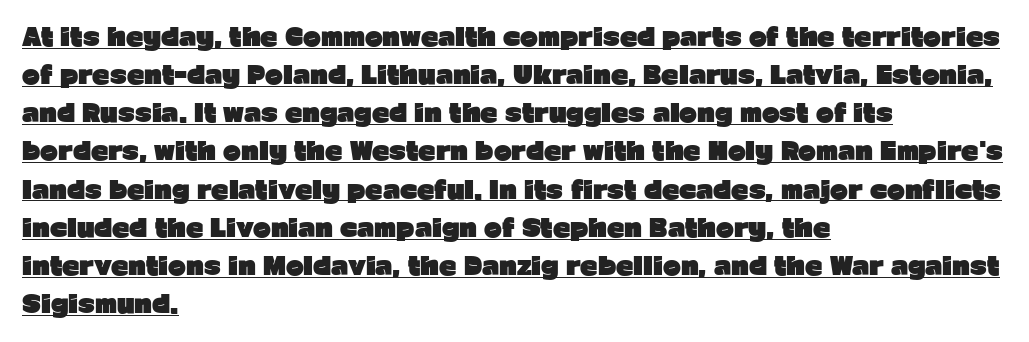
{"italic": "no", "bold": "yes", "underline": "yes", "align": "left", "line_spacing": "normal", "line_spacing_ratio": 1.59, "letter_spacing": "normal", "letter_spacing_em": 0.0, "glyph_px": 24}
